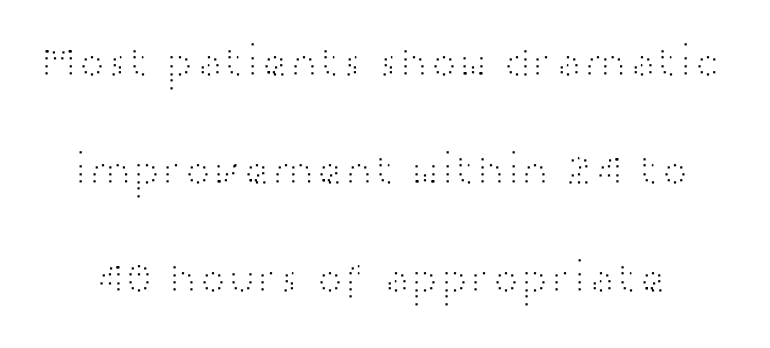
The image shows 44 px light, wide sans-serif type, upright; set loose line spacing (2.45x), normal letter spacing, not underlined; high stroke contrast and a medium x-height.
